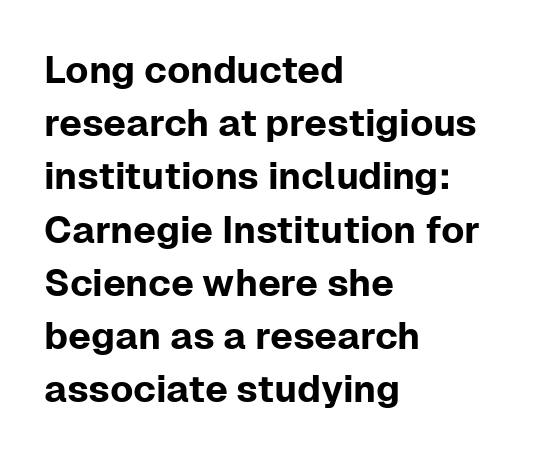
{"serif": "no", "italic": "no", "width": "normal", "stroke_contrast": "low", "x_height": "medium", "monospaced": "no", "underline": "no", "align": "left", "line_spacing": "normal", "line_spacing_ratio": 1.4, "letter_spacing": "normal", "letter_spacing_em": 0.0, "glyph_px": 38}
